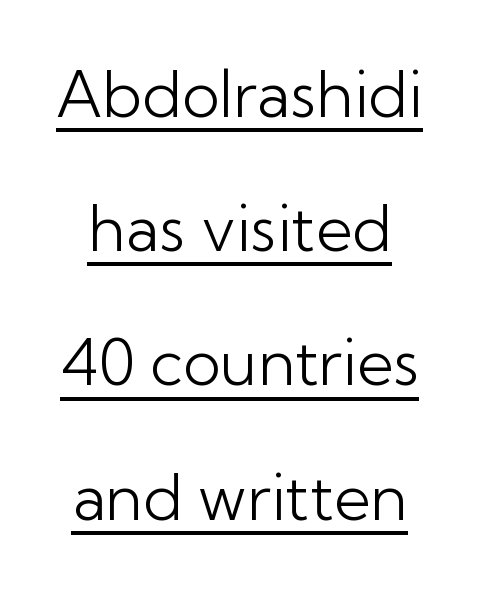
The image shows 63 px light sans-serif type, upright; set loose line spacing (2.13x), normal letter spacing, underlined; low stroke contrast and a medium x-height.
